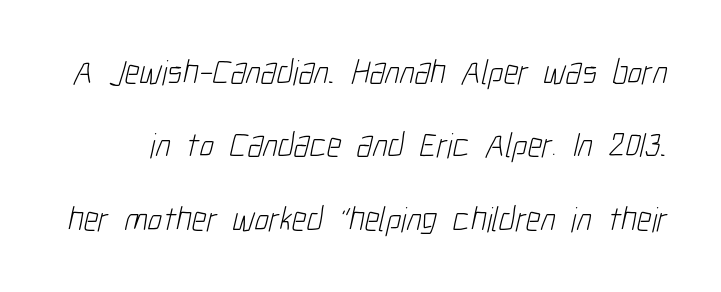
The image shows 35 px light, condensed sans-serif type; set loose line spacing (2.1x), normal letter spacing, not underlined; low stroke contrast and a medium x-height.
